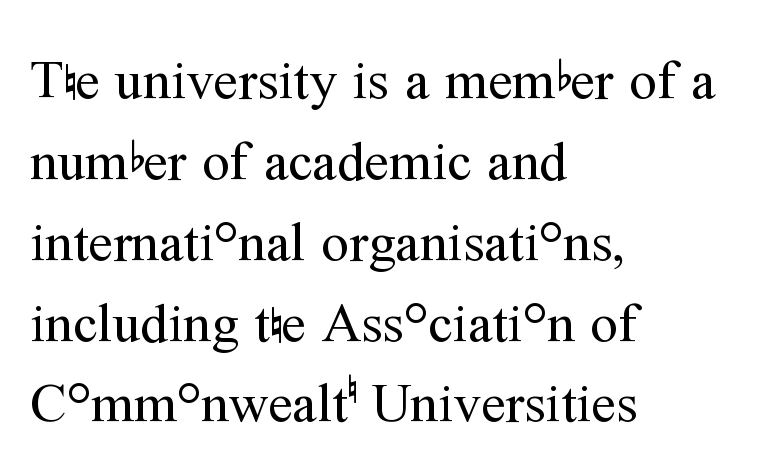
Q: Is the text bold? A: No.
Q: Is the text italic (slanted)? A: No, it is upright.
Q: Is the typeface a serif or a sans-serif typeface? A: Serif.
Q: Is the text underlined? A: No.
Q: How is the paragraph aligned? A: Left-aligned.
Q: Is the spacing between letters normal or unusually wide? A: Normal.
Q: Is the spacing between lines tight, normal or loose? A: Normal.
Q: Width (condensed, normal, or wide)? A: Normal.
Q: Stroke contrast? A: Medium.
Q: x-height? A: Medium.
Q: Monospaced? A: No.
